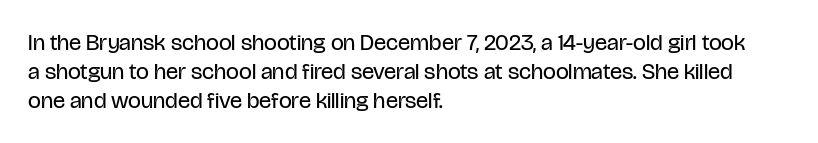
The image shows 23 px text type, upright; set left-aligned, normal line spacing (1.26x), normal letter spacing, not underlined.
